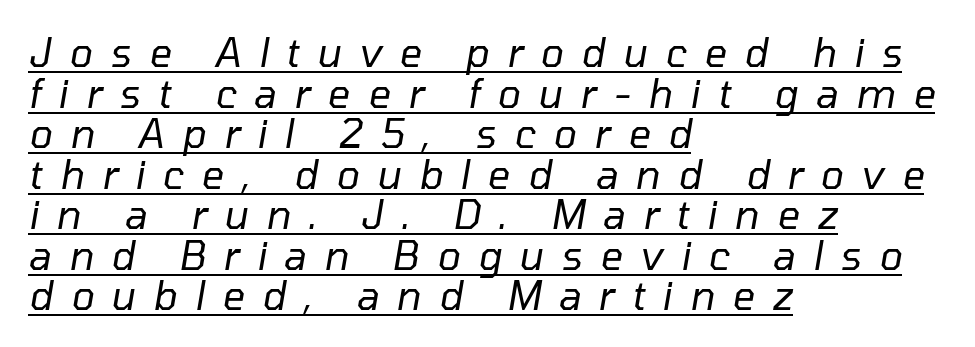
Q: Is the text bold? A: No.
Q: Is the text italic (slanted)? A: Yes, it leans right by about 10 degrees.
Q: Is the text underlined? A: Yes.
Q: How is the paragraph aligned? A: Left-aligned.
Q: Is the spacing between letters normal or unusually wide? A: Unusually wide.
Q: Is the spacing between lines tight, normal or loose? A: Tight.
Q: Width (condensed, normal, or wide)? A: Normal.
Q: Stroke contrast? A: Low.
Q: x-height? A: Medium.
Q: Monospaced? A: No.
